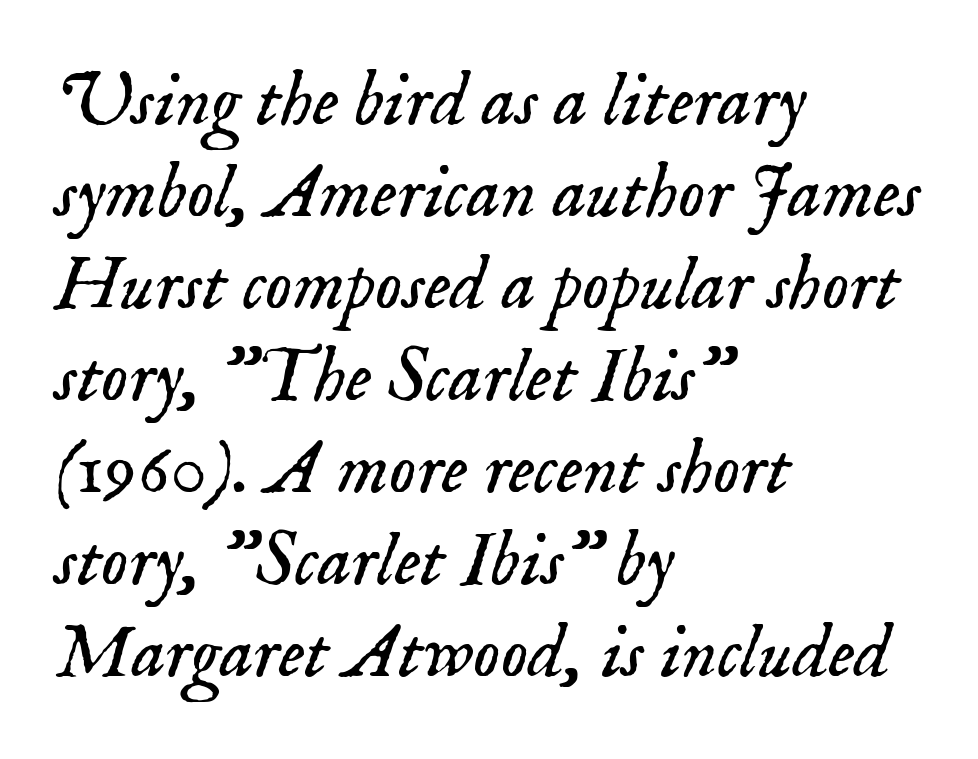
{"serif": "yes", "italic": "yes", "lean": "right", "slant_degrees": 18, "bold": "no", "weight": "light", "width": "normal", "stroke_contrast": "low", "x_height": "small", "monospaced": "no", "underline": "no", "align": "left", "line_spacing_ratio": 1.21, "letter_spacing": "normal", "letter_spacing_em": 0.0, "glyph_px": 76}
